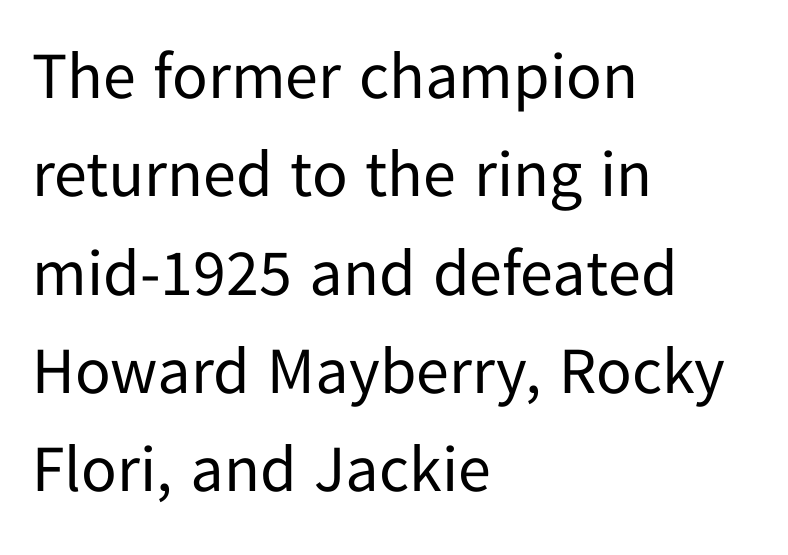
{"serif": "no", "italic": "no", "bold": "no", "weight": "regular", "width": "normal", "stroke_contrast": "low", "x_height": "medium", "monospaced": "no", "underline": "no", "align": "left", "line_spacing": "normal", "line_spacing_ratio": 1.49, "letter_spacing": "normal", "letter_spacing_em": 0.0, "glyph_px": 66}
